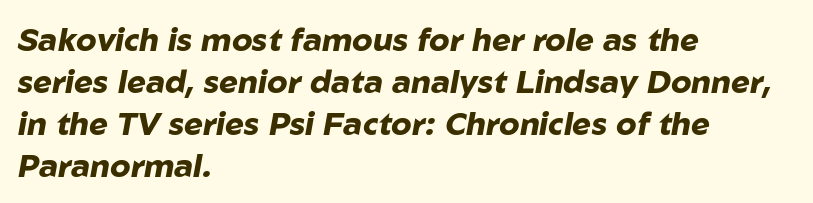
{"italic": "yes", "lean": "right", "slant_degrees": 10, "bold": "yes", "weight": "heavy", "width": "normal", "stroke_contrast": "low", "x_height": "medium", "monospaced": "no", "underline": "no", "align": "left", "line_spacing": "normal", "line_spacing_ratio": 1.31, "letter_spacing": "normal", "letter_spacing_em": 0.0, "glyph_px": 32}
